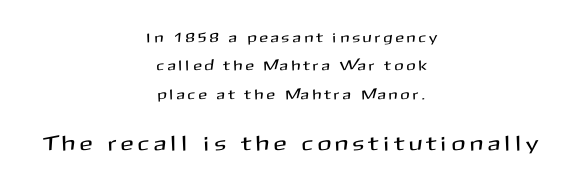
A roman cut, with each character standing at attention. In this sample the second text group is rendered at the bigger scale. Short note: letters widely spaced. A bare baseline throughout the passage. Notice the wide empty band between every row — that's loose leading.
